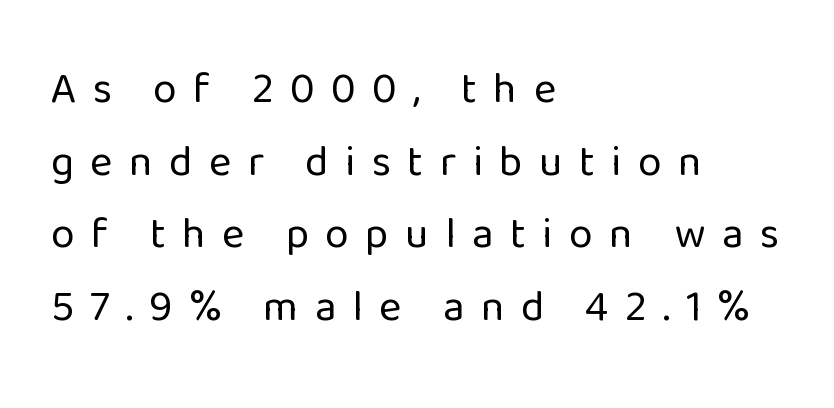
{"serif": "no", "italic": "no", "bold": "no", "weight": "regular", "width": "normal", "stroke_contrast": "low", "x_height": "medium", "monospaced": "no", "underline": "no", "align": "left", "line_spacing": "normal", "line_spacing_ratio": 1.69, "letter_spacing": "wide", "letter_spacing_em": 0.38, "glyph_px": 43}
